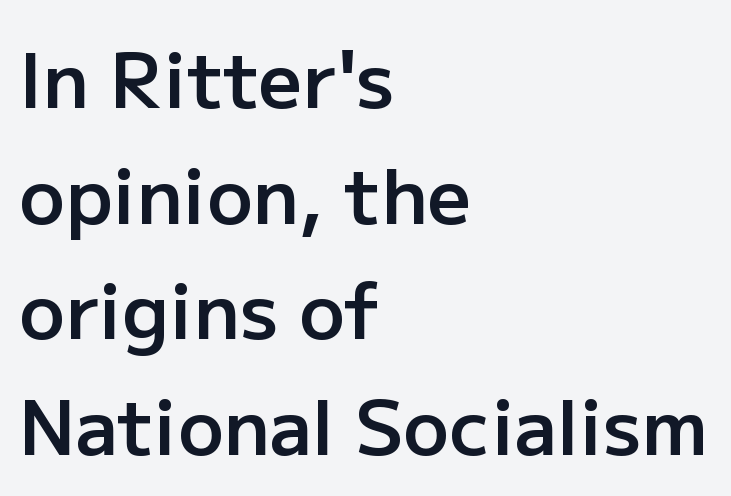
A bare baseline throughout the passage. Nothing unusual about the tracking: characters are spaced as the font intends. Is this a fixed-width face? No — the glyphs have proportional, varying widths. A typesetter would mark this as roman, not italic. Nope, no serifs anywhere on these letters. Teacher's note: observe the even left margin — that is flush-left alignment.
